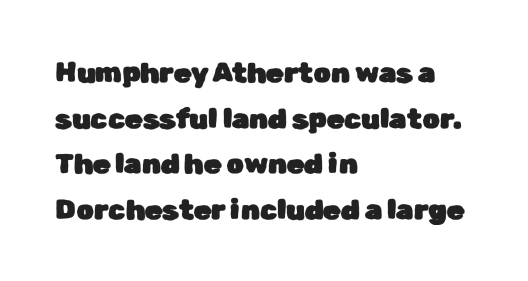
Note the varied advance widths — an 'i' is clearly narrower than an 'm'. This rendering employs a face without finishing strokes, i.e., a sans-serif. The rendering keeps characters at their native spacing. Left-aligned paragraph, ragged on the right. Anything drawn beneath the words? Only blank space. Whoever set this chose a conventional vertical rhythm.
